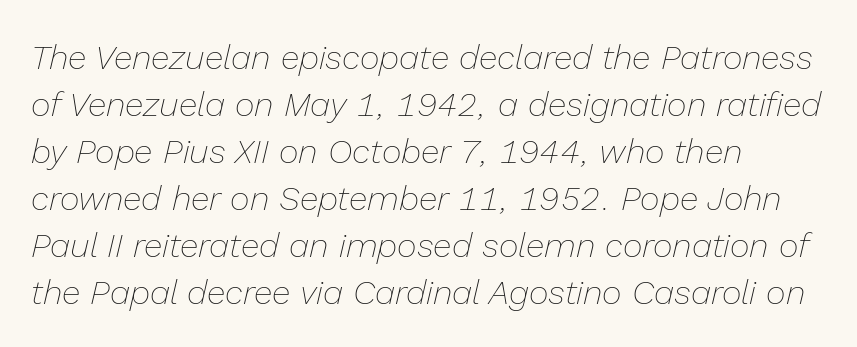
{"italic": "yes", "lean": "right", "slant_degrees": 13, "bold": "no", "weight": "thin", "width": "normal", "stroke_contrast": "low", "x_height": "medium", "monospaced": "no", "underline": "no", "align": "left", "line_spacing": "normal", "line_spacing_ratio": 1.38, "letter_spacing": "normal", "letter_spacing_em": 0.0, "glyph_px": 34}
